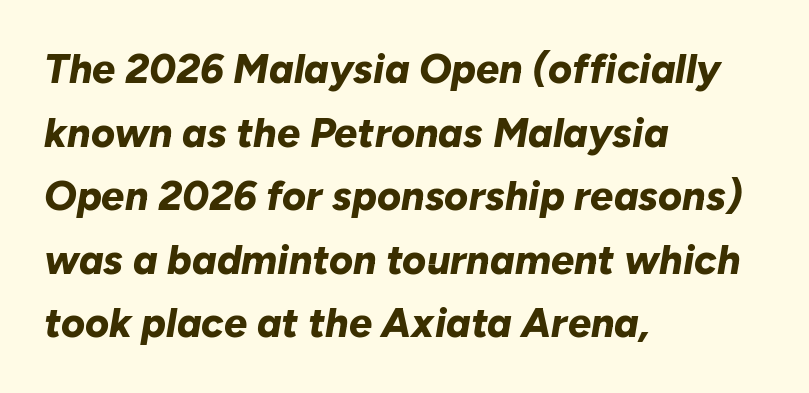
{"italic": "yes", "lean": "right", "slant_degrees": 10, "bold": "yes", "weight": "bold", "width": "normal", "stroke_contrast": "low", "x_height": "medium", "monospaced": "no", "underline": "no", "align": "left", "line_spacing": "normal", "line_spacing_ratio": 1.55, "letter_spacing": "normal", "letter_spacing_em": 0.0, "glyph_px": 41}
